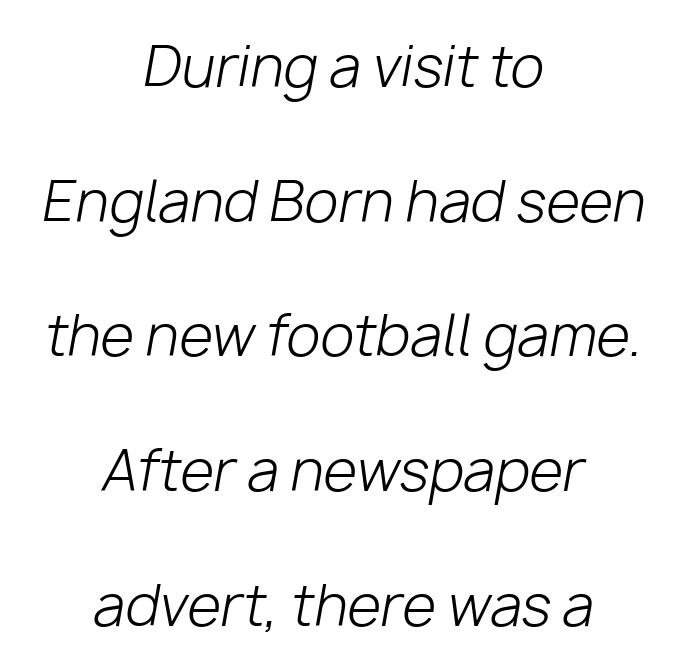
Q: Is the text bold? A: No.
Q: Is the text italic (slanted)? A: Yes, it leans right by about 10 degrees.
Q: Is the text underlined? A: No.
Q: How is the paragraph aligned? A: Centered.
Q: Is the spacing between letters normal or unusually wide? A: Normal.
Q: Is the spacing between lines tight, normal or loose? A: Loose.
Q: Width (condensed, normal, or wide)? A: Normal.
Q: Stroke contrast? A: Low.
Q: x-height? A: Medium.
Q: Monospaced? A: No.
